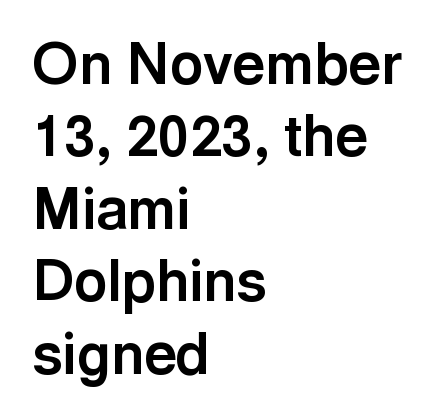
Regular leading. No italicization has been applied; the sample stays upright. Unlike a traditional serif, this face leaves its strokes unadorned. Is this a fixed-width face? No — the glyphs have proportional, varying widths. Inter-character spacing is left at the font's built-in metrics.
